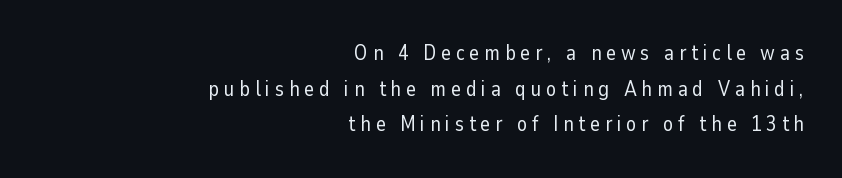
Q: Is the text bold? A: No.
Q: Is the text italic (slanted)? A: No, it is upright.
Q: Is the text underlined? A: No.
Q: How is the paragraph aligned? A: Right-aligned.
Q: Is the spacing between letters normal or unusually wide? A: Unusually wide.
Q: Is the spacing between lines tight, normal or loose? A: Normal.
